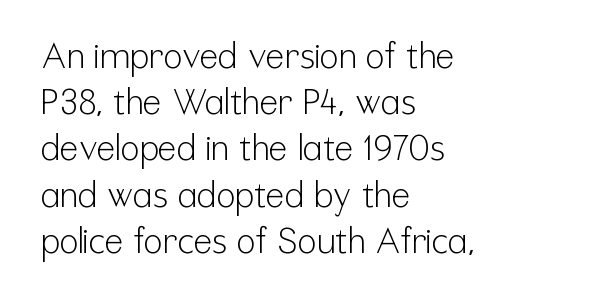
{"serif": "no", "italic": "no", "bold": "no", "weight": "light", "width": "condensed", "stroke_contrast": "low", "x_height": "medium", "monospaced": "no", "underline": "no", "align": "left", "line_spacing": "normal", "line_spacing_ratio": 1.32, "letter_spacing": "normal", "letter_spacing_em": 0.0, "glyph_px": 35}
